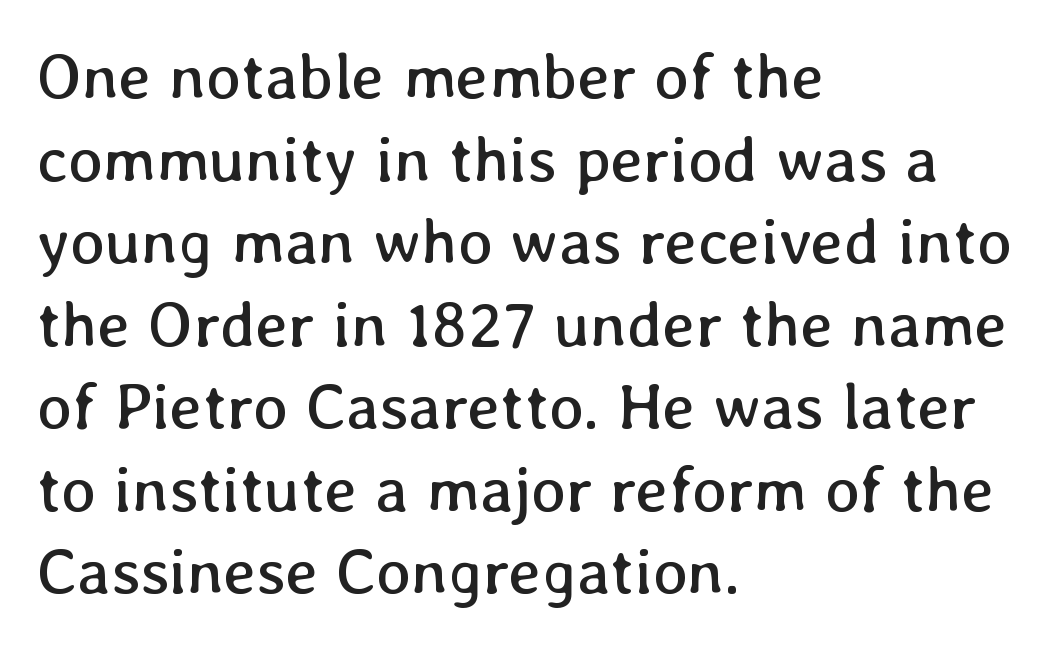
The compositor pushed each line to the left boundary. These lines are rendered in a variable-pitch font. Students, observe: this is what conventionally led text looks like. Posture: vertical. The specimen omits any rule beneath the text block's lines.
